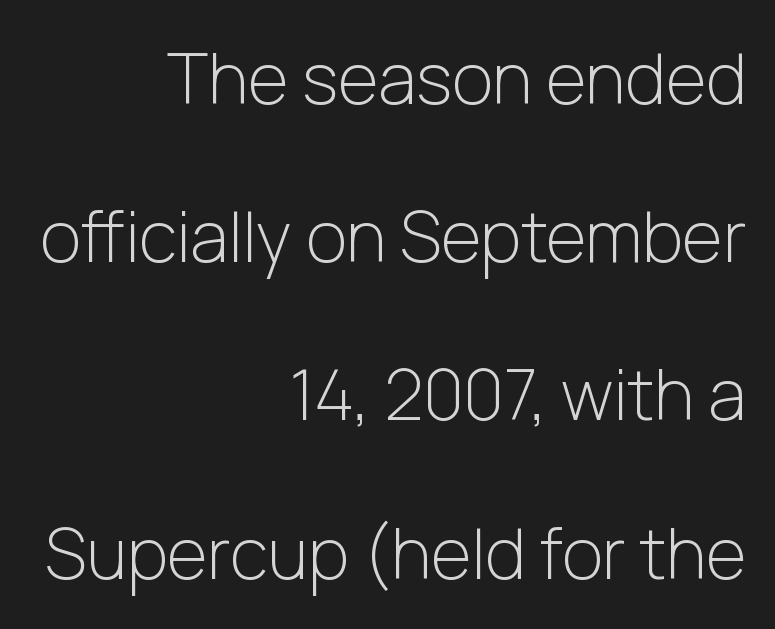
The image shows 70 px light sans-serif type, upright; set right-aligned, loose line spacing (2.26x), normal letter spacing, not underlined; low stroke contrast and a medium x-height.
